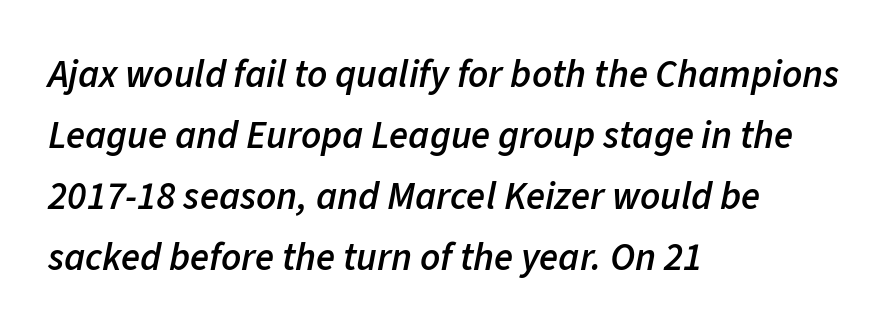
{"italic": "yes", "lean": "right", "slant_degrees": 11, "bold": "semi", "weight": "semibold", "width": "normal", "stroke_contrast": "low", "x_height": "medium", "monospaced": "no", "underline": "no", "align": "left", "line_spacing": "normal", "line_spacing_ratio": 1.56, "letter_spacing": "normal", "letter_spacing_em": 0.0, "glyph_px": 39}
